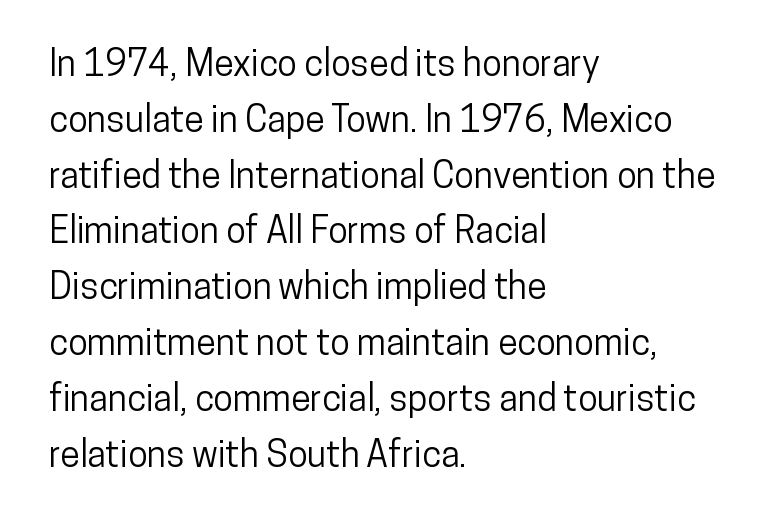
One-word summary of the alignment: left. The string is rendered with underlining switched off. Every character sits straight up, as roman type does. Is there much room between lines? A standard amount, neither cramped nor airy. Note the varied advance widths — an 'i' is clearly narrower than an 'm'.
